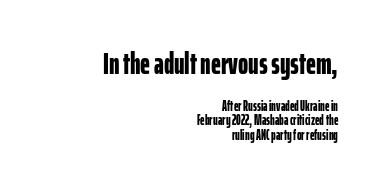
Q: Is the text bold? A: Yes.
Q: Is the text italic (slanted)? A: No, it is upright.
Q: Is the typeface a serif or a sans-serif typeface? A: Sans-serif.
Q: Is the text underlined? A: No.
Q: How is the paragraph aligned? A: Right-aligned.
Q: Is the spacing between letters normal or unusually wide? A: Normal.
Q: Is the spacing between lines tight, normal or loose? A: Tight.
Q: Which block of text is set in a larger size, the first (top) or the second (bottom)? A: The first (top) one.
Q: Width (condensed, normal, or wide)? A: Condensed.
Q: Stroke contrast? A: Low.
Q: x-height? A: Medium.
Q: Monospaced? A: No.
